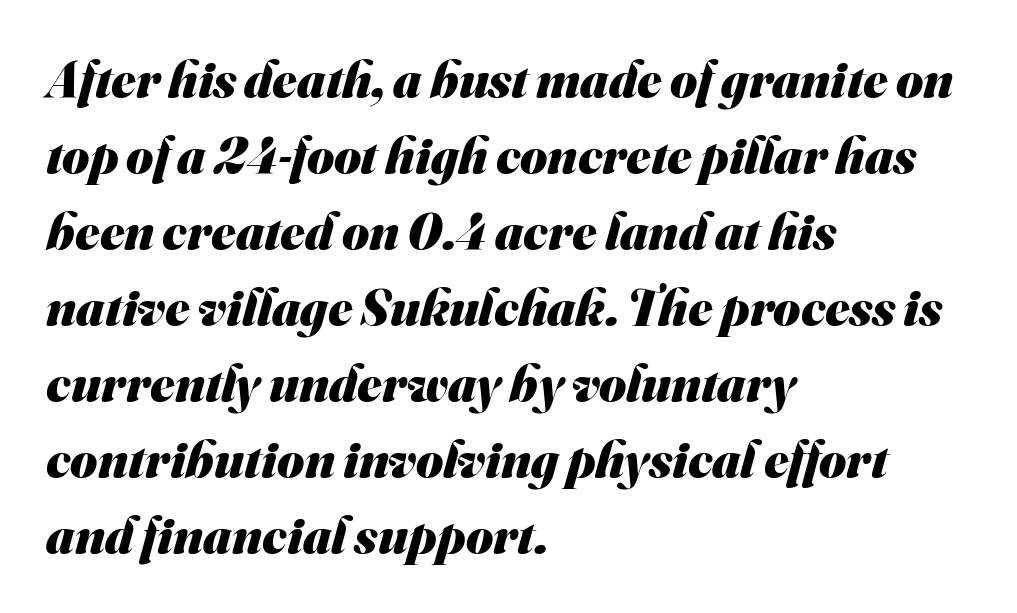
Q: Is the text bold? A: Yes.
Q: Is the typeface a serif or a sans-serif typeface? A: Sans-serif.
Q: Is the text underlined? A: No.
Q: How is the paragraph aligned? A: Left-aligned.
Q: Is the spacing between letters normal or unusually wide? A: Normal.
Q: Is the spacing between lines tight, normal or loose? A: Normal.
Q: Width (condensed, normal, or wide)? A: Normal.
Q: Stroke contrast? A: Medium.
Q: x-height? A: Small.
Q: Monospaced? A: No.
